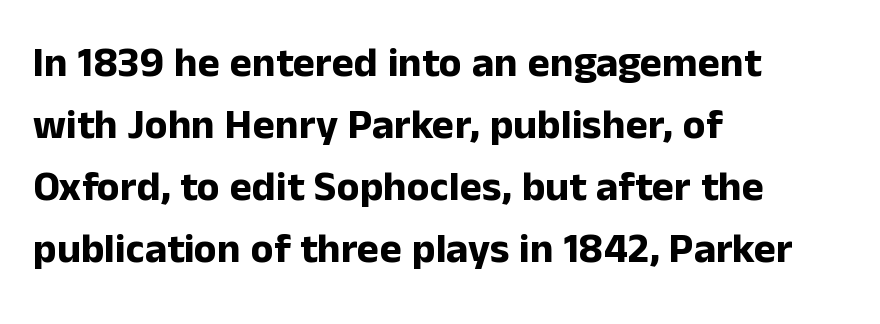
Q: Is the text bold? A: Yes.
Q: Is the text italic (slanted)? A: No, it is upright.
Q: Is the typeface a serif or a sans-serif typeface? A: Sans-serif.
Q: Is the text underlined? A: No.
Q: How is the paragraph aligned? A: Left-aligned.
Q: Is the spacing between letters normal or unusually wide? A: Normal.
Q: Is the spacing between lines tight, normal or loose? A: Normal.
Q: Width (condensed, normal, or wide)? A: Normal.
Q: Stroke contrast? A: Low.
Q: x-height? A: Medium.
Q: Monospaced? A: No.
